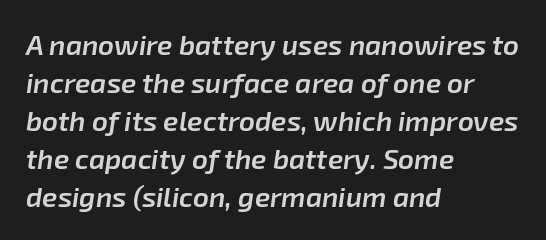
The leading is moderate, giving the passage an even texture. In terms of posture, this sample is oblique. The type is set solid horizontally, with unmodified tracking. These lines carry some extra weight — a demibold, not a full bold.
